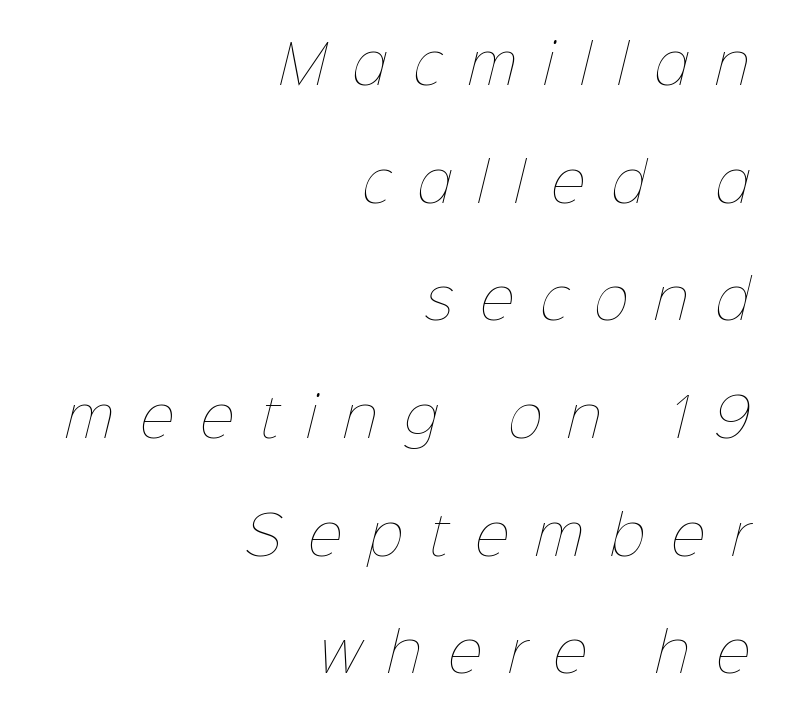
The image shows 53 px thin type; set right-aligned, loose line spacing (2.22x), unusually wide letter spacing (+0.5 em), not underlined; low stroke contrast and a medium x-height.
